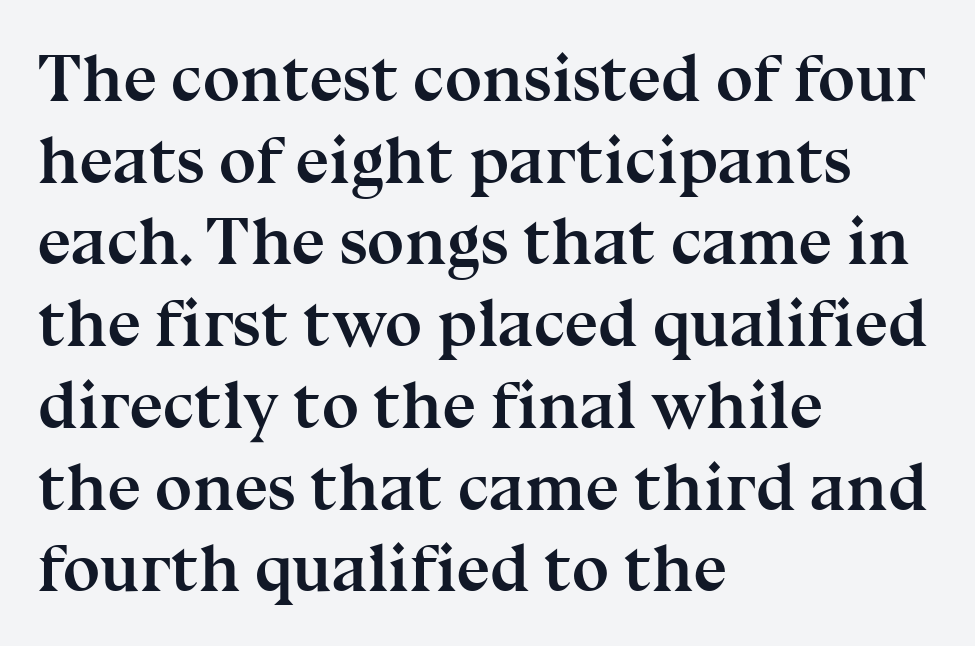
The image shows 67 px semibold serif type, upright; set left-aligned, line spacing 1.22x, normal letter spacing, not underlined; medium stroke contrast and a medium x-height.
